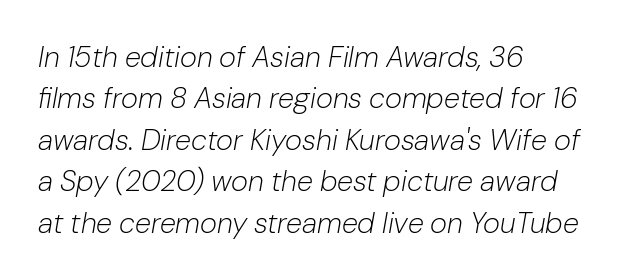
The image shows 29 px light type, italic (leaning right); set left-aligned, normal line spacing (1.43x), normal letter spacing, not underlined; low stroke contrast and a medium x-height.
